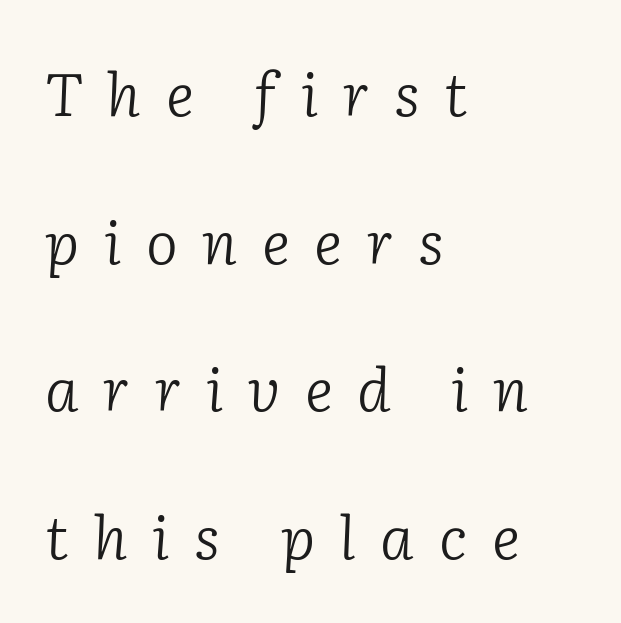
{"serif": "yes", "italic": "yes", "lean": "right", "slant_degrees": 2, "bold": "no", "weight": "light", "width": "normal", "stroke_contrast": "low", "x_height": "medium", "monospaced": "no", "underline": "no", "align": "left", "line_spacing": "loose", "line_spacing_ratio": 2.46, "letter_spacing": "wide", "letter_spacing_em": 0.41, "glyph_px": 60}
